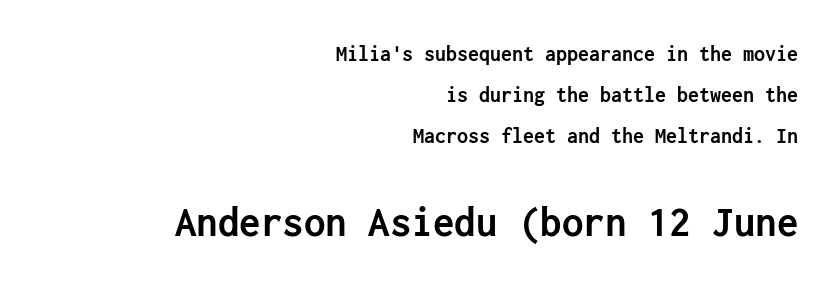
Q: Is the text bold? A: Yes.
Q: Is the text italic (slanted)? A: No, it is upright.
Q: Is the typeface a serif or a sans-serif typeface? A: Sans-serif.
Q: Is the text underlined? A: No.
Q: How is the paragraph aligned? A: Right-aligned.
Q: Is the spacing between letters normal or unusually wide? A: Normal.
Q: Which block of text is set in a larger size, the first (top) or the second (bottom)? A: The second (bottom) one.
Q: Width (condensed, normal, or wide)? A: Normal.
Q: Stroke contrast? A: Low.
Q: x-height? A: Medium.
